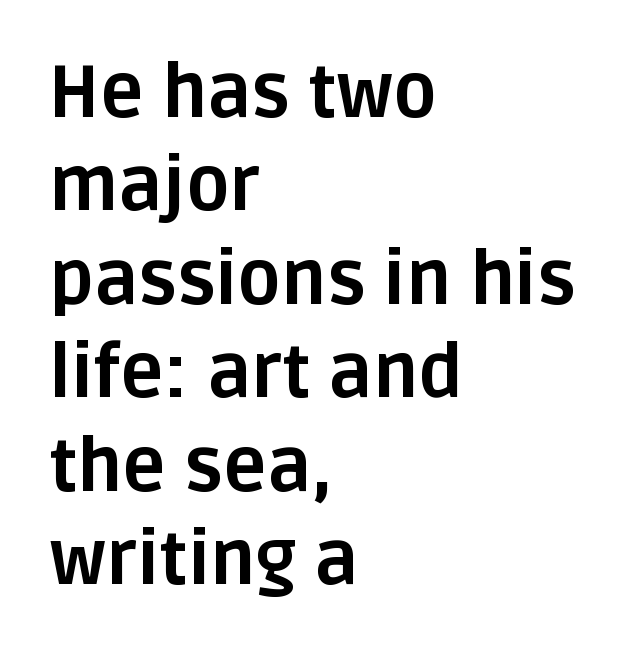
As a designer I'd log this as weight 700, bold. These lines are rendered in a variable-pitch font. I'd call this a sans setting — the letters go barefoot. Every stem runs plumb, perpendicular to the baseline. Underline: absent.
